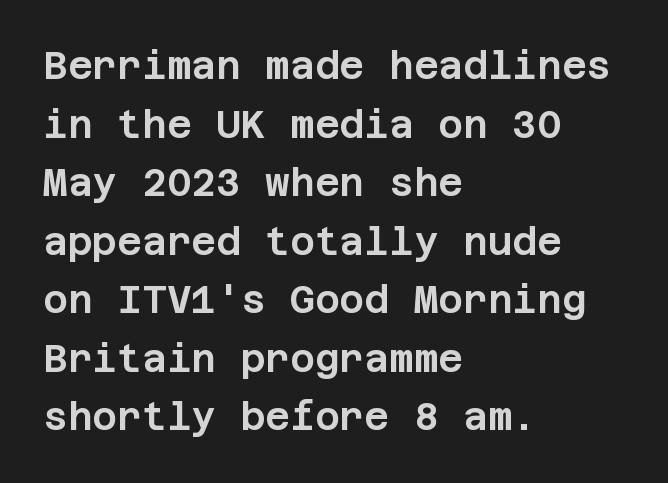
{"serif": "no", "italic": "no", "width": "normal", "stroke_contrast": "low", "x_height": "large", "underline": "no", "align": "left", "line_spacing": "normal", "line_spacing_ratio": 1.54, "letter_spacing": "normal", "letter_spacing_em": 0.0, "glyph_px": 38}
